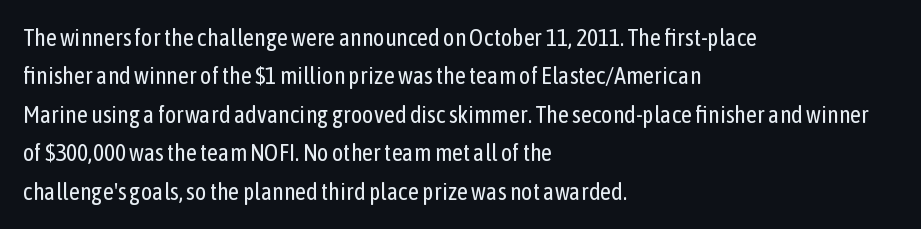
The image shows 24 px text type, upright; set left-aligned, normal line spacing (1.6x), normal letter spacing, not underlined.
